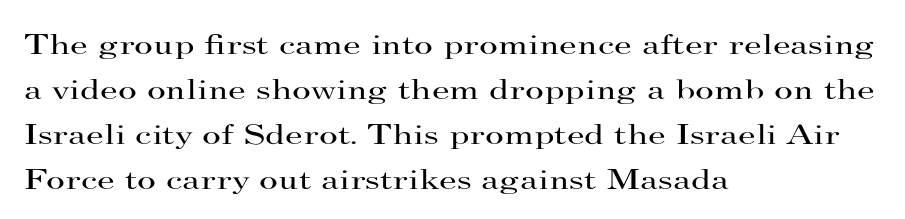
Line starts are locked; line ends wander. A roman cut, with each character standing at attention. Compared with a typical body face, this is equally light or lighter still. Compared with typical body copy, the letter spacing here is the same. Rule under the text: the space is simply empty.
